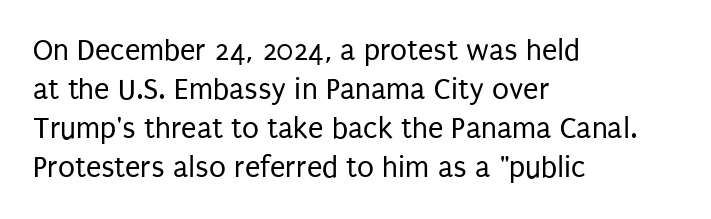
{"serif": "no", "italic": "no", "bold": "no", "weight": "regular", "width": "condensed", "stroke_contrast": "low", "x_height": "large", "monospaced": "no", "underline": "no", "align": "left", "line_spacing": "normal", "line_spacing_ratio": 1.26, "letter_spacing": "normal", "letter_spacing_em": 0.0, "glyph_px": 31}
